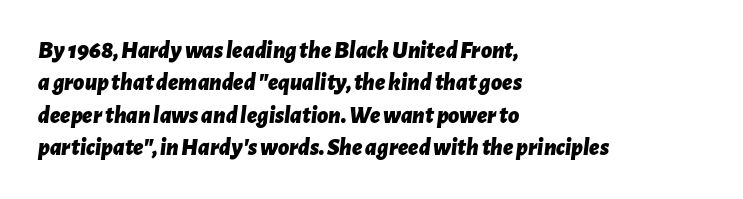
The image shows 24 px bold type, italic (leaning right); set left-aligned, normal line spacing (1.35x), normal letter spacing, not underlined.
